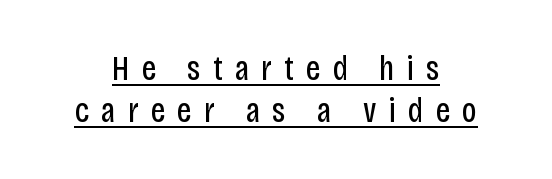
The image shows 35 px regular-weight, condensed sans-serif type, upright; set centered, line spacing 1.2x, unusually wide letter spacing (+0.35 em), underlined; low stroke contrast and a large x-height.
